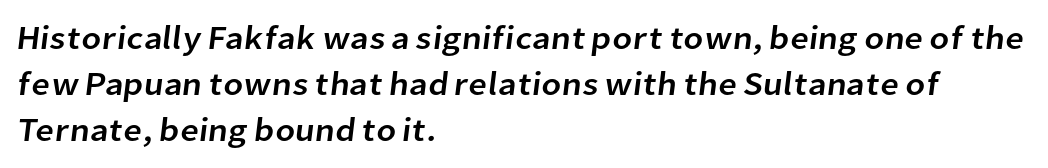
{"serif": "no", "width": "normal", "stroke_contrast": "low", "x_height": "medium", "monospaced": "no", "underline": "no", "align": "left", "line_spacing": "normal", "line_spacing_ratio": 1.4, "letter_spacing": "normal", "letter_spacing_em": 0.0, "glyph_px": 33}
